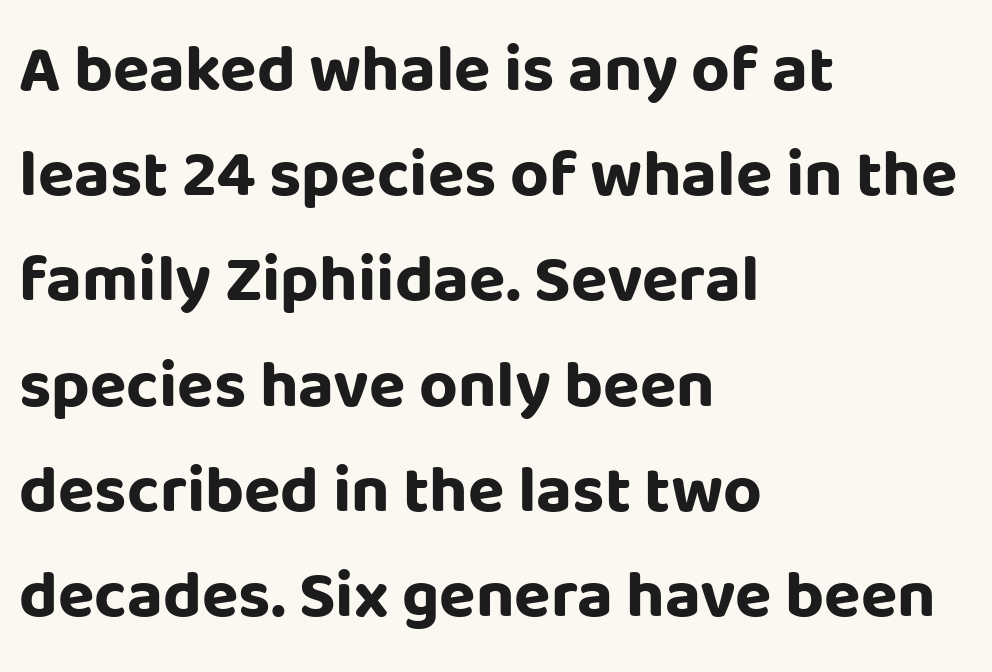
The image shows 67 px bold sans-serif type, upright; set left-aligned, normal line spacing (1.57x), normal letter spacing, not underlined; low stroke contrast and a large x-height.
